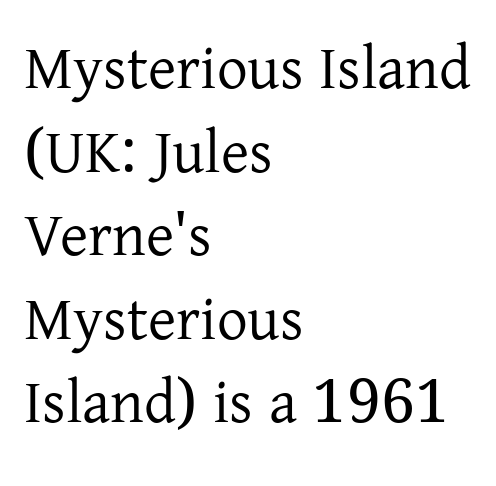
Q: Is the text bold? A: No.
Q: Is the text italic (slanted)? A: No, it is upright.
Q: Is the typeface a serif or a sans-serif typeface? A: Serif.
Q: Is the text underlined? A: No.
Q: How is the paragraph aligned? A: Left-aligned.
Q: Is the spacing between letters normal or unusually wide? A: Normal.
Q: Is the spacing between lines tight, normal or loose? A: Normal.
Q: Width (condensed, normal, or wide)? A: Normal.
Q: Stroke contrast? A: Low.
Q: x-height? A: Medium.
Q: Monospaced? A: No.
